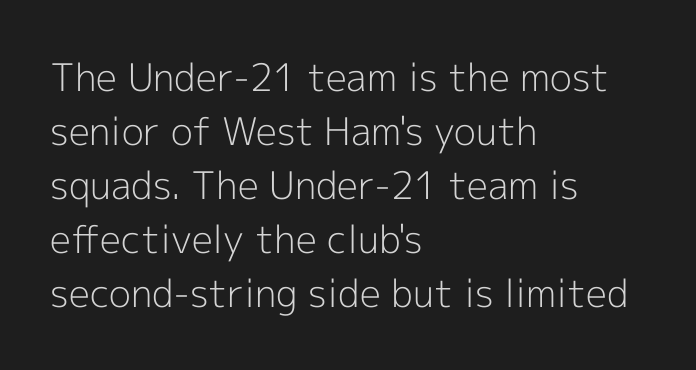
Q: Is the text bold? A: No.
Q: Is the text italic (slanted)? A: No, it is upright.
Q: Is the typeface a serif or a sans-serif typeface? A: Sans-serif.
Q: Is the text underlined? A: No.
Q: How is the paragraph aligned? A: Left-aligned.
Q: Is the spacing between letters normal or unusually wide? A: Normal.
Q: Is the spacing between lines tight, normal or loose? A: Normal.
Q: Width (condensed, normal, or wide)? A: Normal.
Q: x-height? A: Medium.
Q: Monospaced? A: No.
